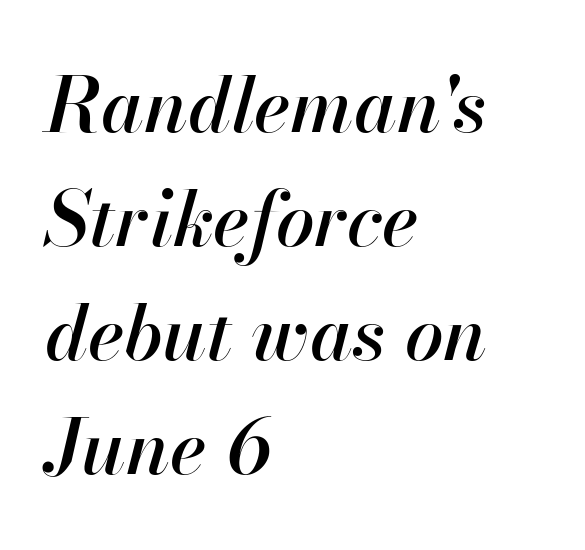
The image shows 77 px text type, italic (leaning right); set left-aligned, normal line spacing (1.48x), normal letter spacing, not underlined; high stroke contrast and a small x-height.
